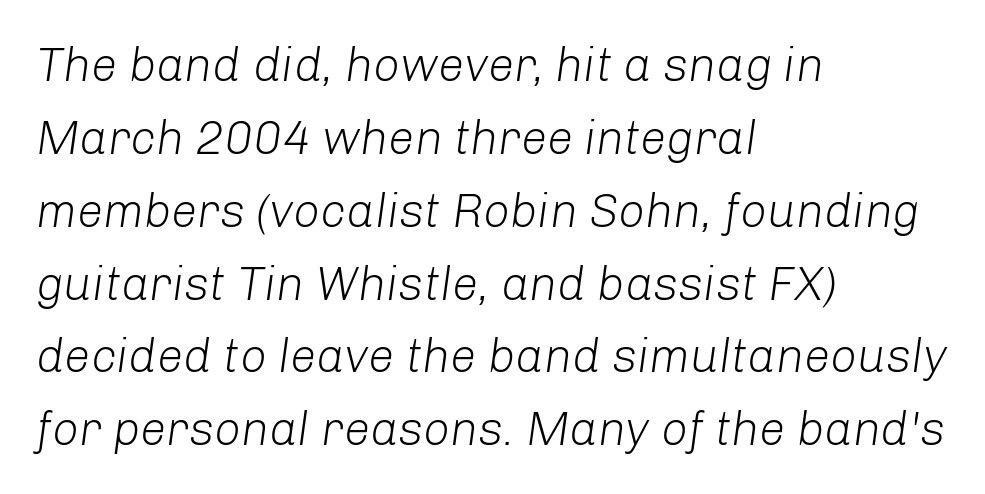
Q: Is the text bold? A: No.
Q: Is the text italic (slanted)? A: Yes, it leans right by about 8 degrees.
Q: Is the text underlined? A: No.
Q: How is the paragraph aligned? A: Left-aligned.
Q: Is the spacing between letters normal or unusually wide? A: Normal.
Q: Is the spacing between lines tight, normal or loose? A: Normal.
Q: Width (condensed, normal, or wide)? A: Normal.
Q: Stroke contrast? A: Low.
Q: x-height? A: Medium.
Q: Monospaced? A: No.
